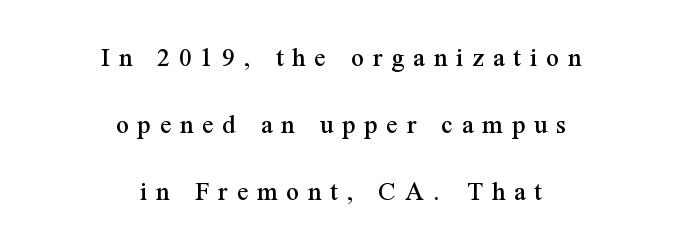
{"serif": "yes", "italic": "no", "width": "normal", "stroke_contrast": "medium", "x_height": "medium", "monospaced": "no", "underline": "no", "align": "center", "line_spacing": "loose", "line_spacing_ratio": 2.4, "letter_spacing": "wide", "letter_spacing_em": 0.32, "glyph_px": 28}
